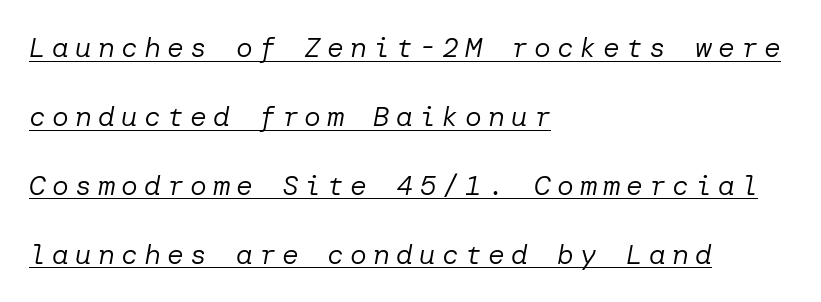
{"italic": "yes", "lean": "right", "slant_degrees": 10, "bold": "no", "weight": "regular", "width": "normal", "stroke_contrast": "low", "x_height": "medium", "underline": "yes", "align": "left", "line_spacing": "loose", "line_spacing_ratio": 2.46, "letter_spacing": "wide", "letter_spacing_em": 0.22, "glyph_px": 28}
